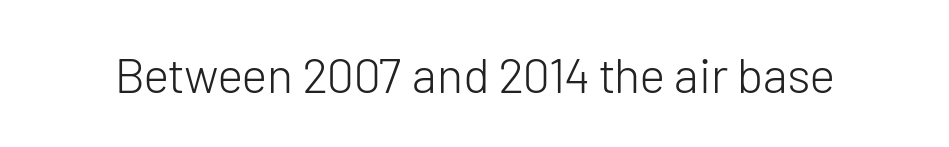
Q: Is the text bold? A: No.
Q: Is the text italic (slanted)? A: No, it is upright.
Q: Is the typeface a serif or a sans-serif typeface? A: Sans-serif.
Q: Is the text underlined? A: No.
Q: Is the spacing between letters normal or unusually wide? A: Normal.
Q: Width (condensed, normal, or wide)? A: Normal.
Q: Stroke contrast? A: Low.
Q: x-height? A: Medium.
Q: Monospaced? A: No.
